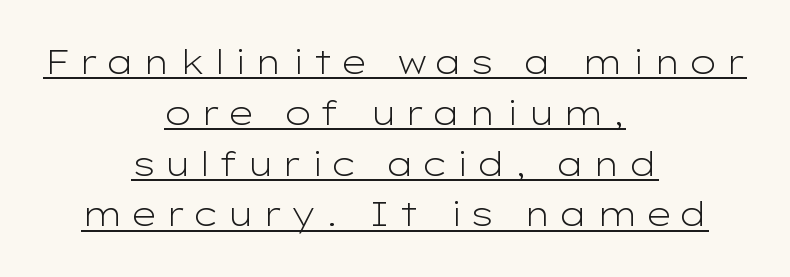
Q: Is the text bold? A: No.
Q: Is the text italic (slanted)? A: No, it is upright.
Q: Is the typeface a serif or a sans-serif typeface? A: Sans-serif.
Q: Is the text underlined? A: Yes.
Q: How is the paragraph aligned? A: Centered.
Q: Is the spacing between letters normal or unusually wide? A: Unusually wide.
Q: Is the spacing between lines tight, normal or loose? A: Normal.
Q: Width (condensed, normal, or wide)? A: Wide.
Q: Stroke contrast? A: Low.
Q: x-height? A: Medium.
Q: Monospaced? A: No.
